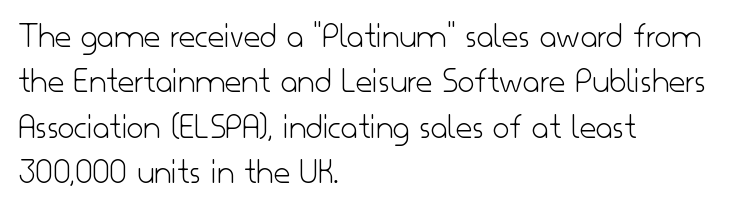
{"serif": "no", "italic": "no", "bold": "no", "weight": "light", "width": "normal", "stroke_contrast": "low", "x_height": "small", "monospaced": "no", "underline": "no", "align": "left", "line_spacing": "normal", "line_spacing_ratio": 1.26, "letter_spacing": "normal", "letter_spacing_em": 0.0, "glyph_px": 36}
